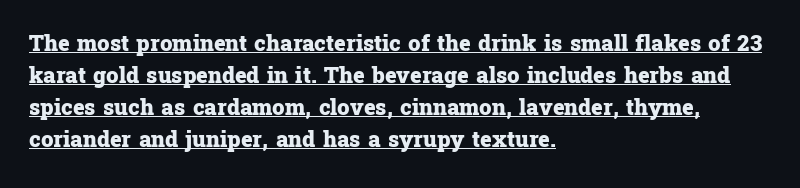
Horizontal bands of white between lines are of average thickness. The lettering stays uniformly vertical, giving the passage a roman look. This sample is left-justified, so line endings fall wherever the words run out. Quick note: underline on. These words are printed bold, with thick strokes throughout. Tracking here is standard; glyphs follow each other at the usual distance.
